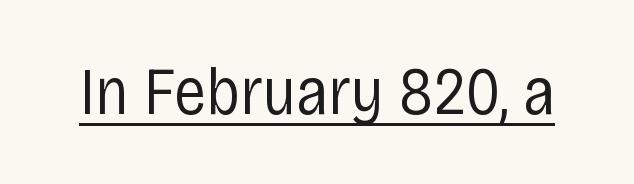
{"serif": "no", "italic": "no", "bold": "no", "weight": "regular", "width": "condensed", "stroke_contrast": "low", "x_height": "large", "monospaced": "no", "underline": "yes", "letter_spacing": "normal", "letter_spacing_em": 0.0, "glyph_px": 67}
